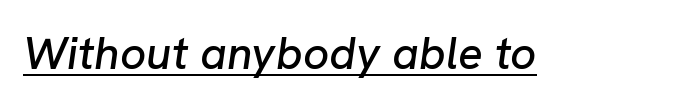
Q: Is the text italic (slanted)? A: Yes, it leans right by about 8 degrees.
Q: Is the text underlined? A: Yes.
Q: Is the spacing between letters normal or unusually wide? A: Normal.
Q: Width (condensed, normal, or wide)? A: Normal.
Q: Stroke contrast? A: Low.
Q: x-height? A: Medium.
Q: Monospaced? A: No.
